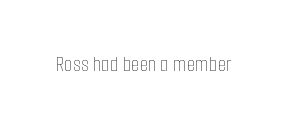
Q: Is the text bold? A: No.
Q: Is the text italic (slanted)? A: No, it is upright.
Q: Is the text underlined? A: No.
Q: Is the spacing between letters normal or unusually wide? A: Normal.
